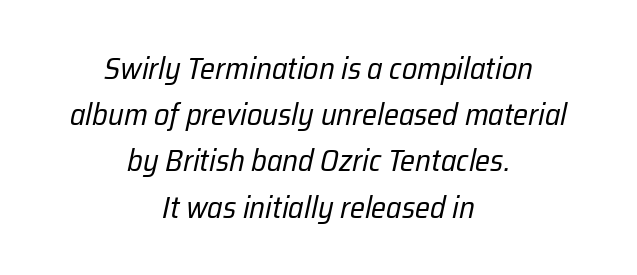
Q: Is the text bold? A: No.
Q: Is the text italic (slanted)? A: Yes, it leans right by about 12 degrees.
Q: Is the text underlined? A: No.
Q: How is the paragraph aligned? A: Centered.
Q: Is the spacing between letters normal or unusually wide? A: Normal.
Q: Is the spacing between lines tight, normal or loose? A: Normal.
Q: Width (condensed, normal, or wide)? A: Condensed.
Q: Stroke contrast? A: Low.
Q: x-height? A: Medium.
Q: Monospaced? A: No.
